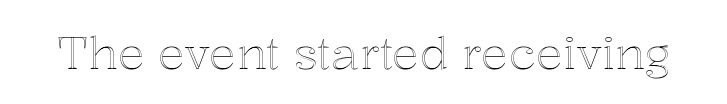
Default kerning and tracking; the words read as compact shapes. The passage shown is typed in a proportional face where columns would drift. This rendering features lettering with no underline. The typography opts for an upright posture over an oblique one.
